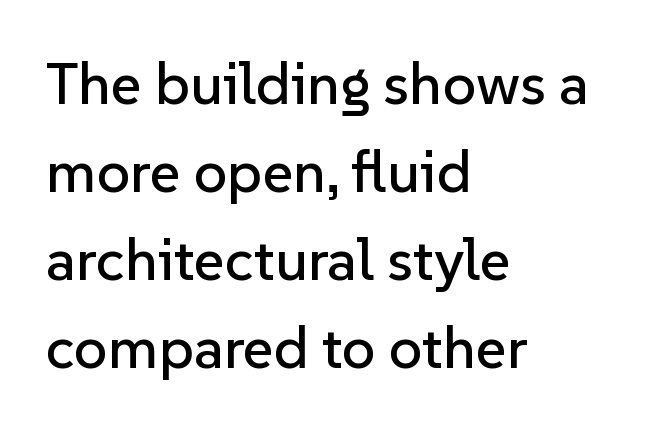
Q: Is the text italic (slanted)? A: No, it is upright.
Q: Is the typeface a serif or a sans-serif typeface? A: Sans-serif.
Q: Is the text underlined? A: No.
Q: How is the paragraph aligned? A: Left-aligned.
Q: Is the spacing between letters normal or unusually wide? A: Normal.
Q: Is the spacing between lines tight, normal or loose? A: Normal.
Q: Width (condensed, normal, or wide)? A: Normal.
Q: Stroke contrast? A: Low.
Q: x-height? A: Medium.
Q: Monospaced? A: No.
